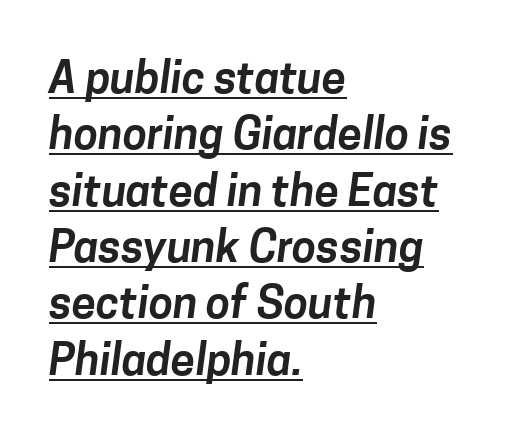
Q: Is the typeface a serif or a sans-serif typeface? A: Sans-serif.
Q: Is the text underlined? A: Yes.
Q: How is the paragraph aligned? A: Left-aligned.
Q: Is the spacing between letters normal or unusually wide? A: Normal.
Q: Is the spacing between lines tight, normal or loose? A: Normal.
Q: Width (condensed, normal, or wide)? A: Normal.
Q: Stroke contrast? A: Low.
Q: x-height? A: Medium.
Q: Monospaced? A: No.
